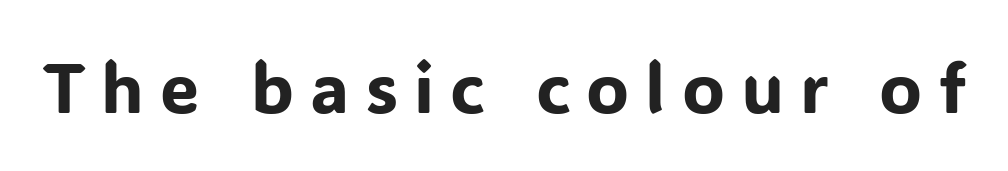
Q: Is the text italic (slanted)? A: No, it is upright.
Q: Is the typeface a serif or a sans-serif typeface? A: Sans-serif.
Q: Is the text underlined? A: No.
Q: Is the spacing between letters normal or unusually wide? A: Unusually wide.
Q: Width (condensed, normal, or wide)? A: Normal.
Q: Stroke contrast? A: Low.
Q: x-height? A: Medium.
Q: Monospaced? A: No.
